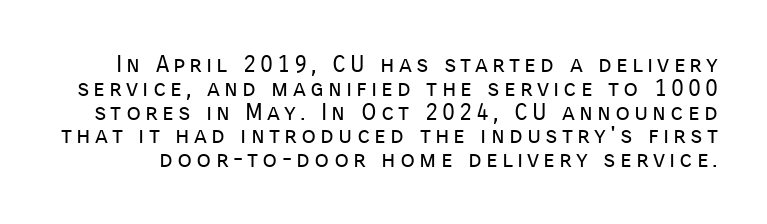
The image shows 24 px text type, upright; set tight line spacing (0.99x), not underlined.
